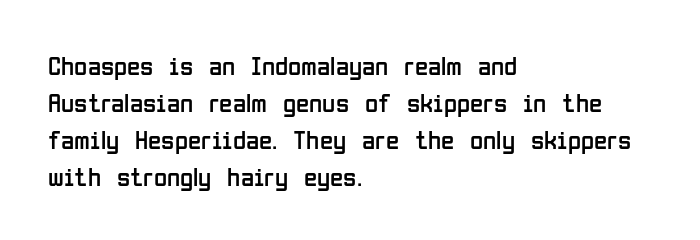
{"italic": "no", "bold": "no", "underline": "no", "align": "left", "line_spacing": "normal", "line_spacing_ratio": 1.37, "letter_spacing": "normal", "letter_spacing_em": 0.0, "glyph_px": 27}
